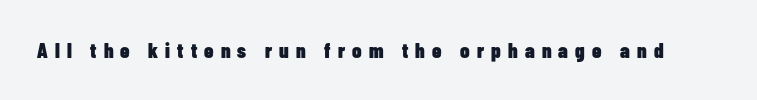
Q: Is the text bold? A: Yes.
Q: Is the text italic (slanted)? A: No, it is upright.
Q: Is the text underlined? A: No.
Q: Is the spacing between letters normal or unusually wide? A: Unusually wide.
